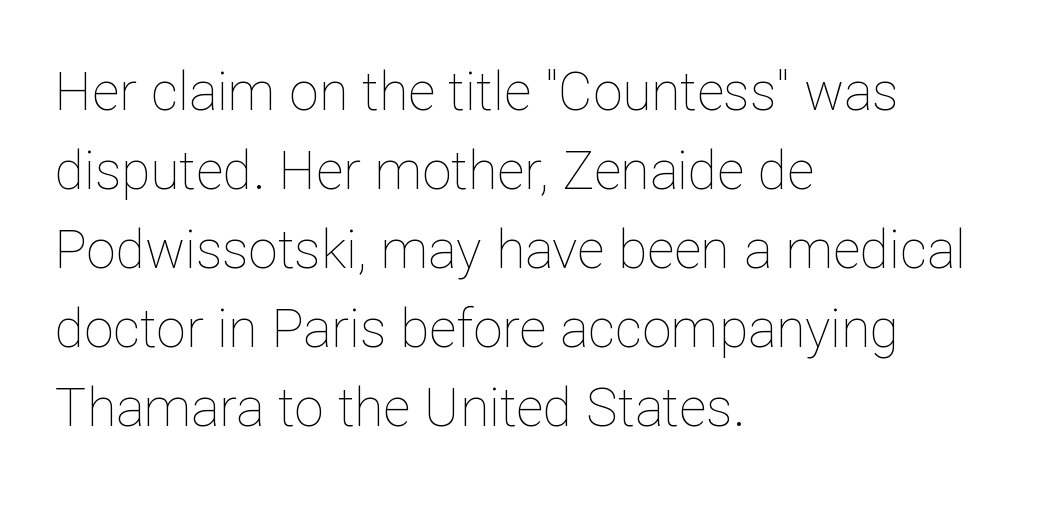
{"italic": "no", "bold": "no", "weight": "thin", "width": "normal", "stroke_contrast": "low", "x_height": "medium", "monospaced": "no", "underline": "no", "align": "left", "line_spacing": "normal", "line_spacing_ratio": 1.49, "letter_spacing": "normal", "letter_spacing_em": 0.0, "glyph_px": 53}
